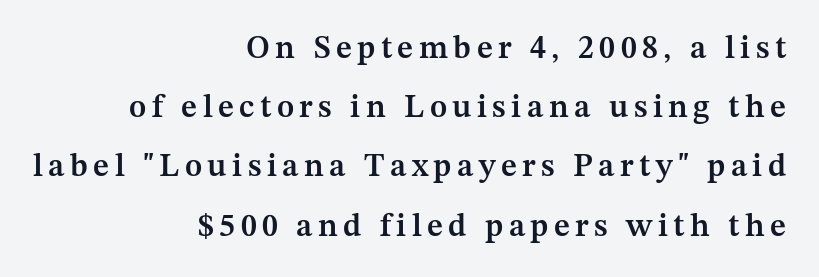
Regarding serifs, this sample has them. You could not count columns in this text — the font is proportionally spaced. The letters stand straight up with perfectly vertical stems. The text block is weighted toward the right margin, trailing off unevenly leftward.
